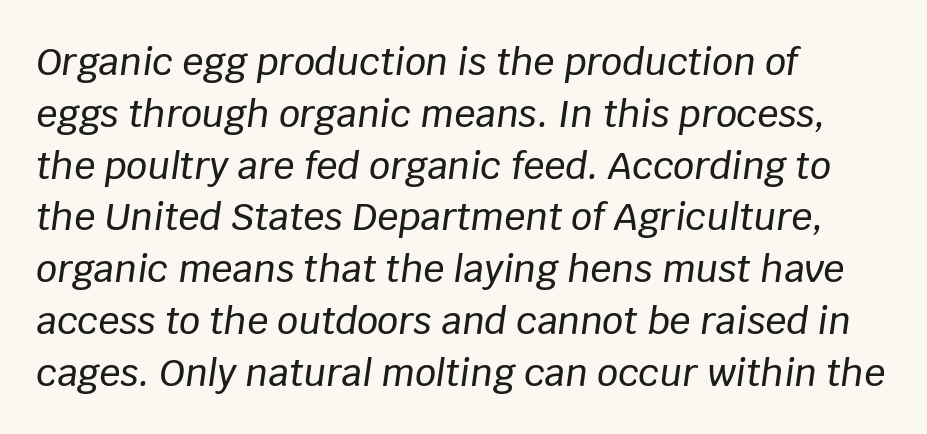
The image shows 37 px text type, italic (leaning right); set left-aligned, normal line spacing (1.4x), normal letter spacing, not underlined; low stroke contrast and a large x-height.
